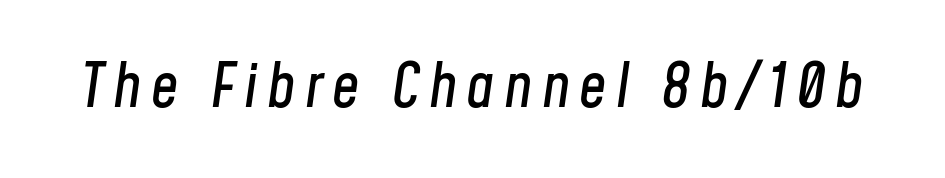
{"italic": "yes", "lean": "right", "slant_degrees": 8, "width": "condensed", "stroke_contrast": "low", "x_height": "medium", "monospaced": "no", "underline": "no", "glyph_px": 61}
